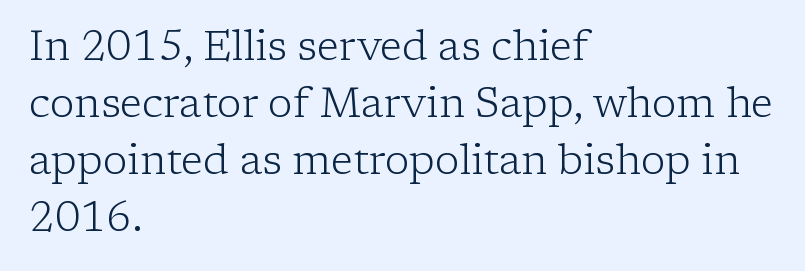
The image shows 41 px light serif type, upright; set left-aligned, normal line spacing (1.39x), normal letter spacing, not underlined; low stroke contrast and a medium x-height.
